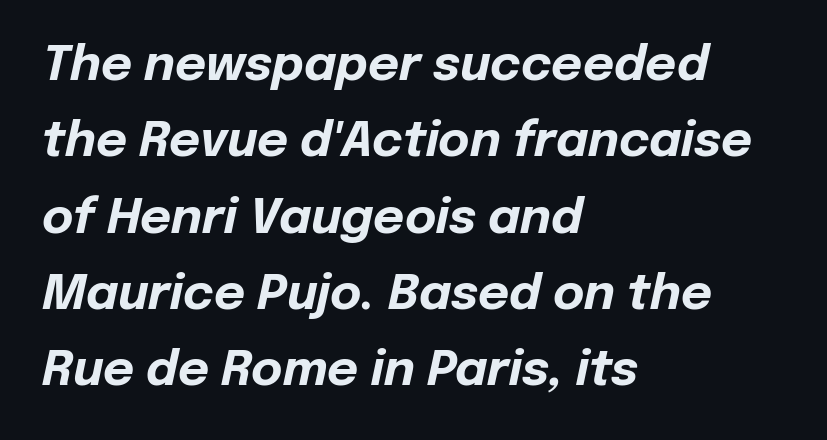
{"italic": "yes", "lean": "right", "slant_degrees": 12, "bold": "yes", "weight": "bold", "width": "normal", "stroke_contrast": "low", "x_height": "medium", "monospaced": "no", "underline": "no", "align": "left", "line_spacing": "normal", "line_spacing_ratio": 1.59, "letter_spacing": "normal", "letter_spacing_em": 0.0, "glyph_px": 48}
